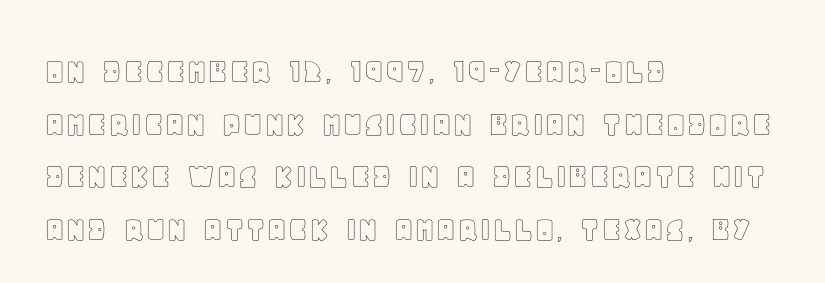
The image shows 37 px text type, upright; set left-aligned, normal line spacing (1.42x), normal letter spacing, not underlined; a large x-height.
